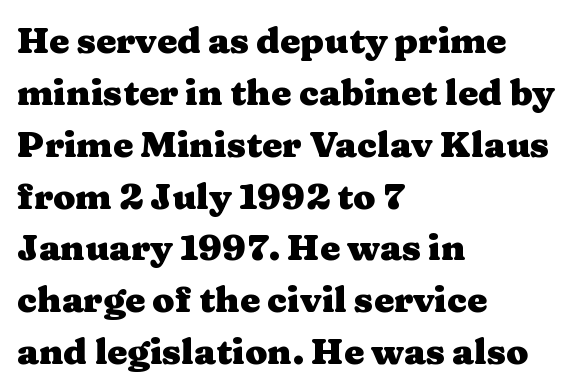
The image shows 36 px heavy, wide serif type, upright; set left-aligned, normal line spacing (1.44x), normal letter spacing, not underlined; medium stroke contrast and a medium x-height.
